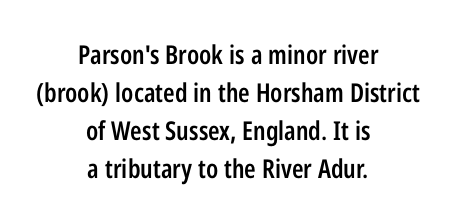
Q: Is the text bold? A: Semi-bold.
Q: Is the text italic (slanted)? A: No, it is upright.
Q: Is the text underlined? A: No.
Q: How is the paragraph aligned? A: Centered.
Q: Is the spacing between letters normal or unusually wide? A: Normal.
Q: Is the spacing between lines tight, normal or loose? A: Normal.
